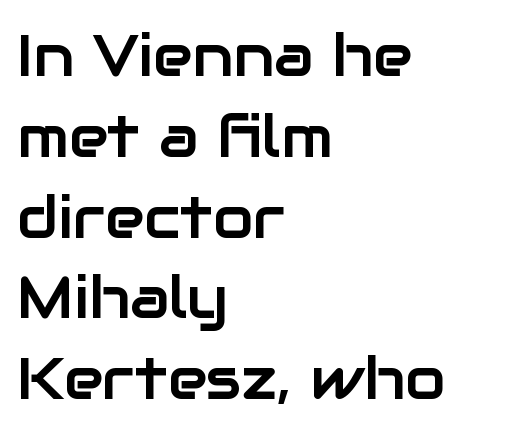
Q: Is the text italic (slanted)? A: No, it is upright.
Q: Is the typeface a serif or a sans-serif typeface? A: Sans-serif.
Q: Is the text underlined? A: No.
Q: How is the paragraph aligned? A: Left-aligned.
Q: Is the spacing between letters normal or unusually wide? A: Normal.
Q: Is the spacing between lines tight, normal or loose? A: Normal.
Q: Width (condensed, normal, or wide)? A: Normal.
Q: Stroke contrast? A: Low.
Q: x-height? A: Medium.
Q: Monospaced? A: No.
